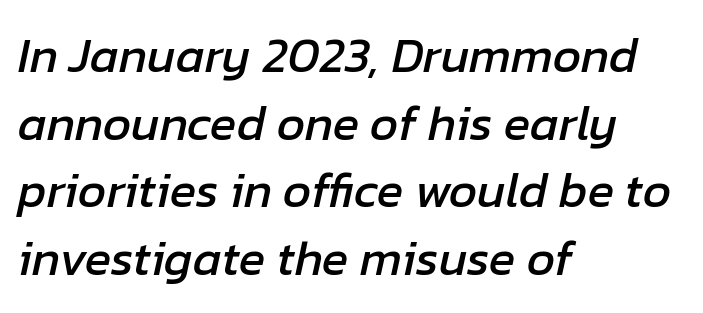
The lettering tilts uniformly, giving the passage an italic look. Whoever set this chose a conventional vertical rhythm. Characters follow at the spacing the type designer built in. Honestly, there is no underline to notice here at all.
